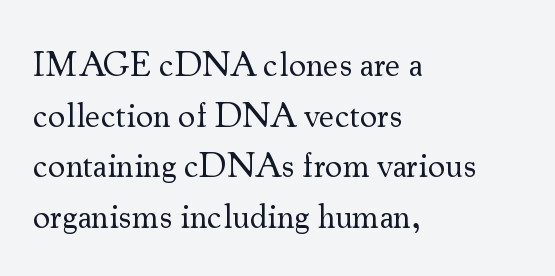
Q: Is the text bold? A: No.
Q: Is the text italic (slanted)? A: No, it is upright.
Q: Is the typeface a serif or a sans-serif typeface? A: Serif.
Q: Is the text underlined? A: No.
Q: How is the paragraph aligned? A: Left-aligned.
Q: Is the spacing between letters normal or unusually wide? A: Normal.
Q: Is the spacing between lines tight, normal or loose? A: Normal.
Q: Width (condensed, normal, or wide)? A: Normal.
Q: Stroke contrast? A: Medium.
Q: x-height? A: Small.
Q: Monospaced? A: No.
